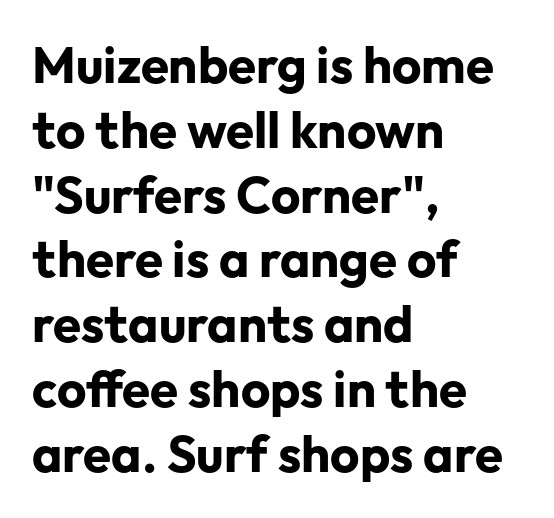
{"serif": "no", "italic": "no", "bold": "yes", "weight": "bold", "width": "normal", "stroke_contrast": "low", "x_height": "medium", "monospaced": "no", "underline": "no", "align": "left", "line_spacing": "normal", "line_spacing_ratio": 1.27, "letter_spacing": "normal", "letter_spacing_em": 0.0, "glyph_px": 51}
